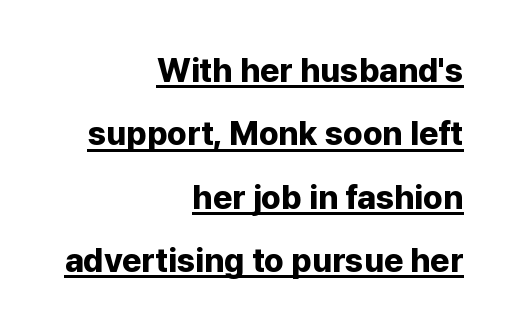
Vertical spacing — loose. Letterform terminals end flat and unadorned throughout the passage. Unlike italic type, these characters show no tilt at all. You could not count columns in this text — the font is proportionally spaced. Standard letterfit; no display-style spreading of the glyphs.
